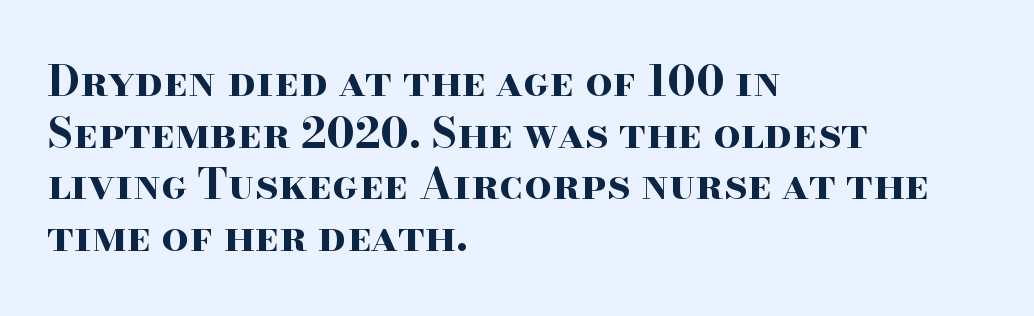
{"serif": "yes", "italic": "no", "bold": "yes", "weight": "bold", "width": "wide", "stroke_contrast": "high", "x_height": "small", "monospaced": "no", "underline": "no", "align": "left", "line_spacing_ratio": 1.2, "letter_spacing": "normal", "letter_spacing_em": 0.0, "glyph_px": 43}
